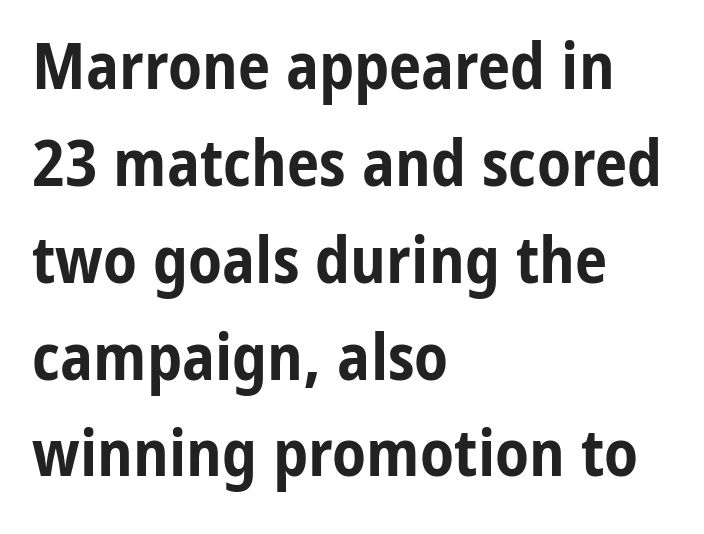
The image shows 65 px bold, condensed sans-serif type, upright; set left-aligned, normal line spacing (1.49x), normal letter spacing, not underlined; low stroke contrast and a medium x-height.
